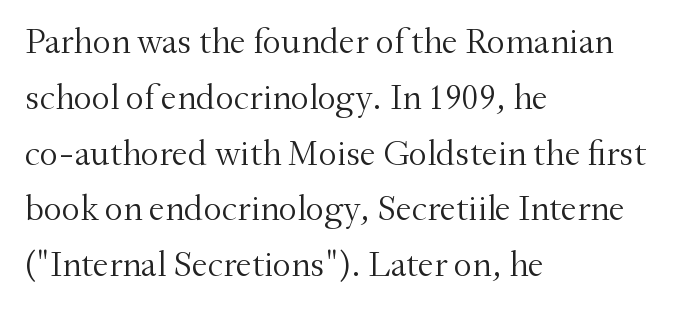
{"serif": "yes", "italic": "no", "bold": "no", "weight": "light", "width": "normal", "stroke_contrast": "medium", "x_height": "small", "monospaced": "no", "underline": "no", "align": "left", "line_spacing": "normal", "line_spacing_ratio": 1.55, "letter_spacing": "normal", "letter_spacing_em": 0.0, "glyph_px": 36}
